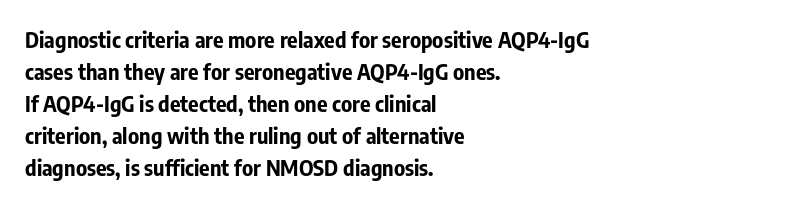
The image shows 22 px bold type, upright; set left-aligned, normal line spacing (1.45x), normal letter spacing, not underlined.
